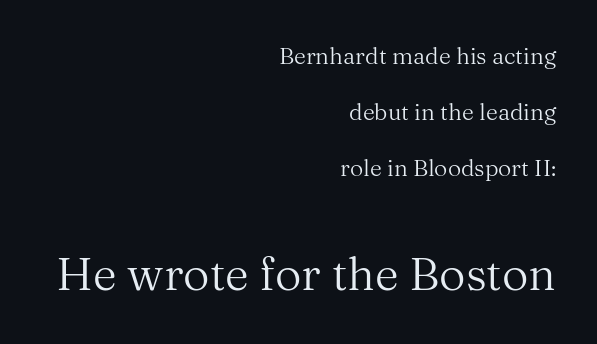
Q: Is the text bold? A: No.
Q: Is the text italic (slanted)? A: No, it is upright.
Q: Is the typeface a serif or a sans-serif typeface? A: Serif.
Q: Is the text underlined? A: No.
Q: How is the paragraph aligned? A: Right-aligned.
Q: Is the spacing between letters normal or unusually wide? A: Normal.
Q: Is the spacing between lines tight, normal or loose? A: Loose.
Q: Which block of text is set in a larger size, the first (top) or the second (bottom)? A: The second (bottom) one.
Q: Width (condensed, normal, or wide)? A: Normal.
Q: Stroke contrast? A: Medium.
Q: x-height? A: Medium.
Q: Monospaced? A: No.
